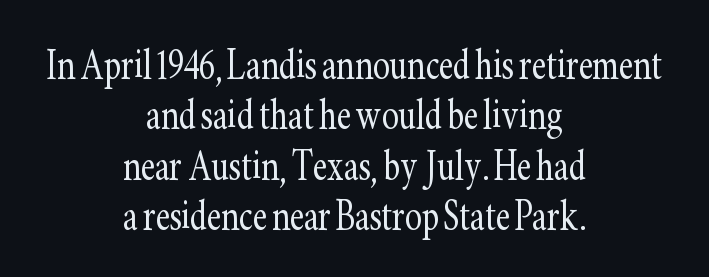
The letterforms sit at book weight or below. The lettering holds an erect, upright posture throughout. This rendering employs a face with finishing strokes, i.e., a serif. Does the copy run flush right? No — it is centered line by line. Letters rest on an invisible, unmarked baseline. The letters advance in unequal steps, a hallmark of proportional type.
